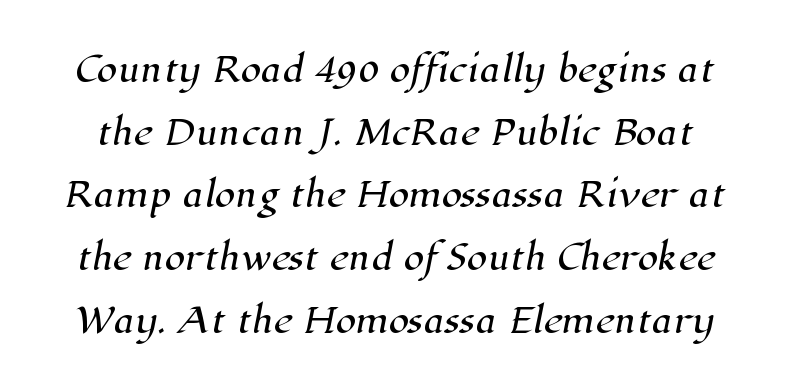
The image shows 33 px serif type; set loose line spacing (1.9x), normal letter spacing, not underlined; high stroke contrast and a medium x-height.
